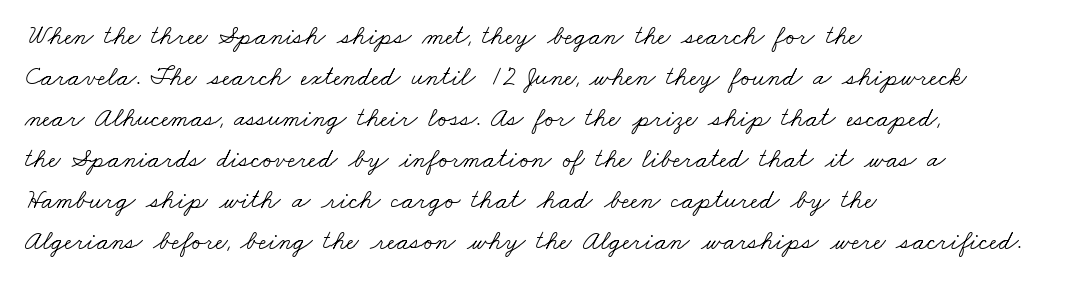
The image shows 27 px text type; set left-aligned, normal line spacing (1.52x), normal letter spacing, not underlined.
